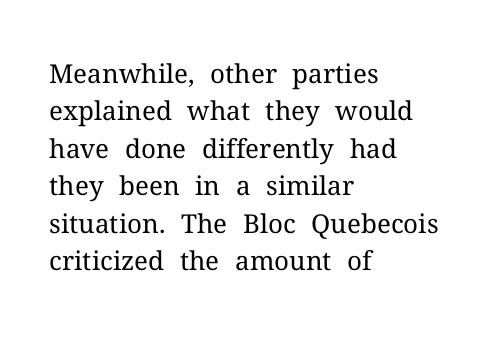
Q: Is the text bold? A: No.
Q: Is the text italic (slanted)? A: No, it is upright.
Q: Is the text underlined? A: No.
Q: How is the paragraph aligned? A: Left-aligned.
Q: Is the spacing between letters normal or unusually wide? A: Normal.
Q: Is the spacing between lines tight, normal or loose? A: Normal.
